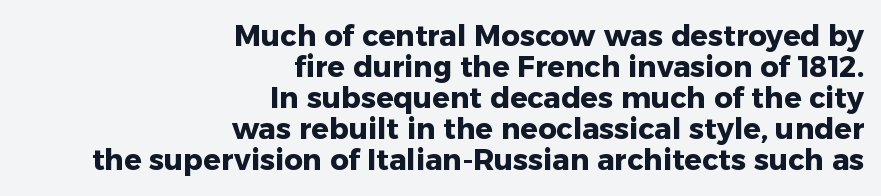
Q: Is the text bold? A: Yes.
Q: Is the text italic (slanted)? A: No, it is upright.
Q: Is the typeface a serif or a sans-serif typeface? A: Sans-serif.
Q: Is the text underlined? A: No.
Q: How is the paragraph aligned? A: Right-aligned.
Q: Is the spacing between letters normal or unusually wide? A: Normal.
Q: Is the spacing between lines tight, normal or loose? A: Tight.
Q: Width (condensed, normal, or wide)? A: Normal.
Q: Stroke contrast? A: Low.
Q: x-height? A: Medium.
Q: Monospaced? A: No.
